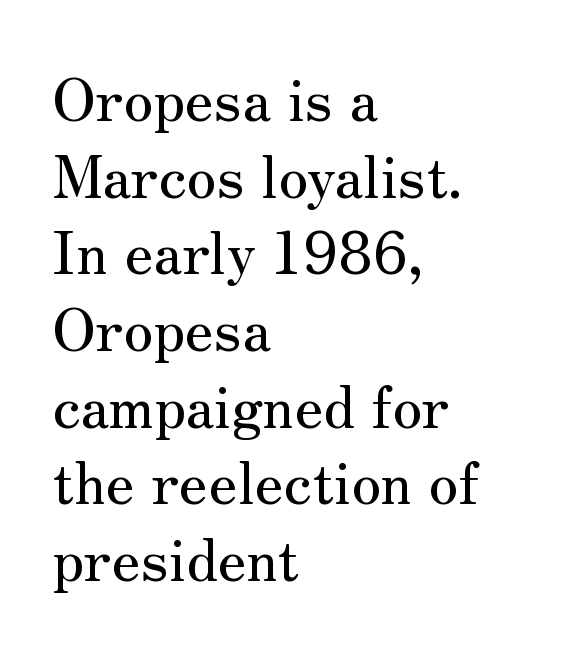
Little horizontal feet cap the strokes, marking this as serif type. Does extra space separate the letters? No, they use regular spacing. Each letter keeps its own natural width here, so spacing adapts to shape. Horizontal alignment here is leftward, the default for most running prose. Horizontal bands of white between lines are of average thickness. Words float on clear page, feet unadorned.
